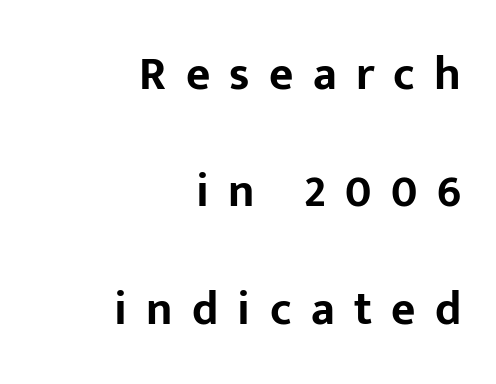
The designer went with a sans here, leaving each stem footless. The lines in this sample share a right terminus and differ only in where they begin. Typographic density is high because the face is bold. Each letter keeps its own natural width here, so spacing adapts to shape. Look at the tracking — it's clearly loosened, letters drifting apart. Successive baselines arrive slowly, with a big drop between each.
